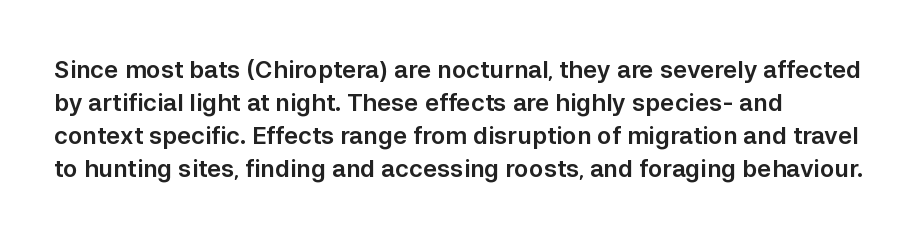
The type sits square on the baseline with zero lean. Students, observe: this is what conventionally led text looks like. Notice how the passage keeps a crisp vertical edge on the left only. Lines of text with bare space underneath.
